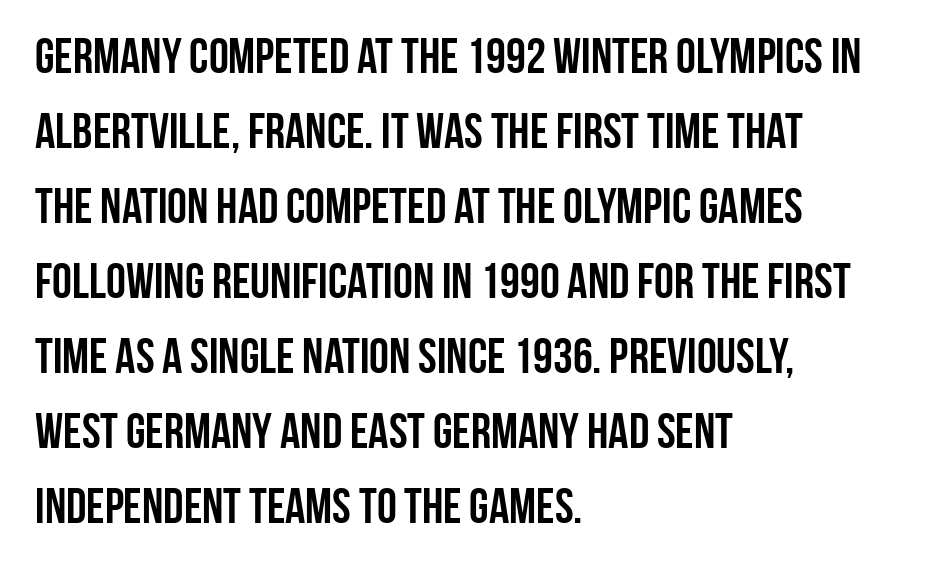
Q: Is the text bold? A: Yes.
Q: Is the text italic (slanted)? A: No, it is upright.
Q: Is the typeface a serif or a sans-serif typeface? A: Sans-serif.
Q: Is the text underlined? A: No.
Q: How is the paragraph aligned? A: Left-aligned.
Q: Is the spacing between letters normal or unusually wide? A: Normal.
Q: Is the spacing between lines tight, normal or loose? A: Normal.
Q: Width (condensed, normal, or wide)? A: Condensed.
Q: Stroke contrast? A: Low.
Q: x-height? A: Large.
Q: Monospaced? A: No.
